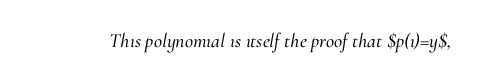
{"italic": "yes", "lean": "right", "slant_degrees": 10, "underline": "no", "letter_spacing": "normal", "letter_spacing_em": 0.0, "glyph_px": 20}
